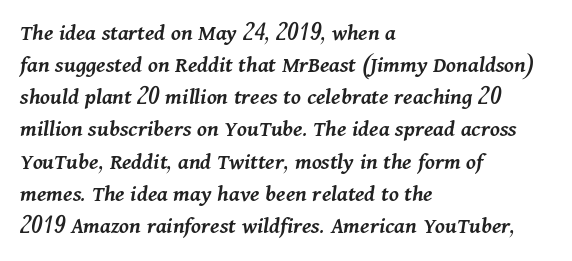
The image shows 24 px text type, italic (leaning right); set left-aligned, normal line spacing (1.34x), normal letter spacing, not underlined.
